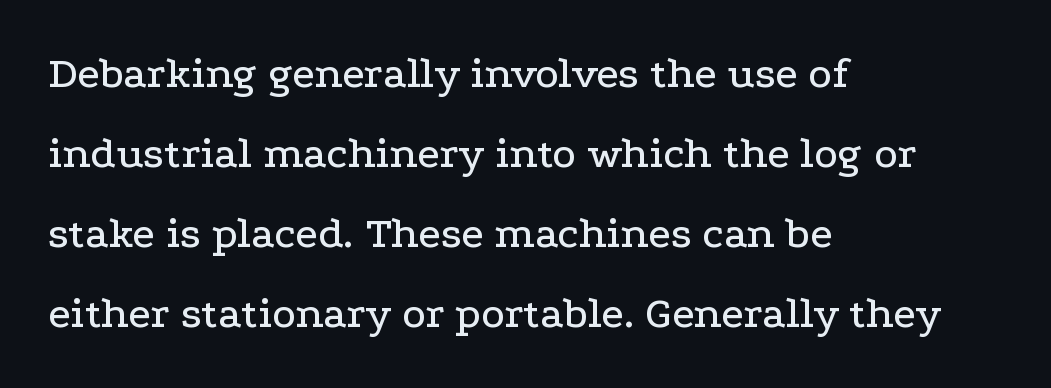
Q: Is the text italic (slanted)? A: No, it is upright.
Q: Is the typeface a serif or a sans-serif typeface? A: Serif.
Q: Is the text underlined? A: No.
Q: How is the paragraph aligned? A: Left-aligned.
Q: Is the spacing between letters normal or unusually wide? A: Normal.
Q: Width (condensed, normal, or wide)? A: Wide.
Q: Stroke contrast? A: Low.
Q: x-height? A: Medium.
Q: Monospaced? A: No.
